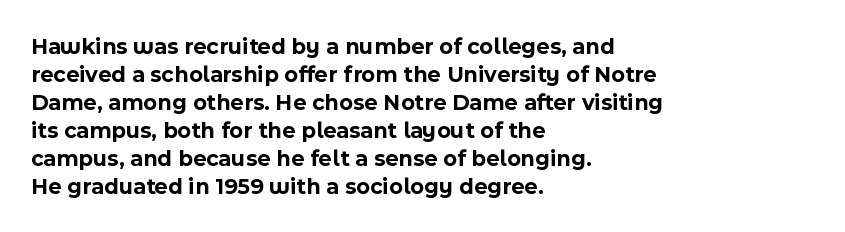
Look at the stroke-to-counter ratio: heavy, a bold. Ordinary non-slanted type is in use. The baseline area is clear. The setting favours the left margin, as ordinary paragraphs usually do. Look at the tracking — it's just the regular setting, nothing added.
